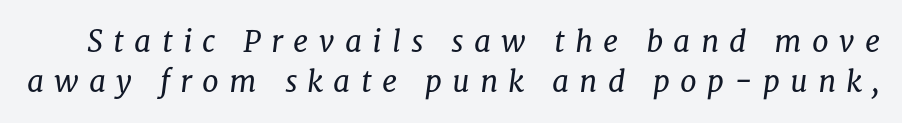
Q: Is the text bold? A: No.
Q: Is the text italic (slanted)? A: Yes, it leans right by about 8 degrees.
Q: Is the typeface a serif or a sans-serif typeface? A: Serif.
Q: Is the text underlined? A: No.
Q: Is the spacing between letters normal or unusually wide? A: Unusually wide.
Q: Is the spacing between lines tight, normal or loose? A: Normal.
Q: Width (condensed, normal, or wide)? A: Normal.
Q: Stroke contrast? A: Low.
Q: x-height? A: Medium.
Q: Monospaced? A: No.
